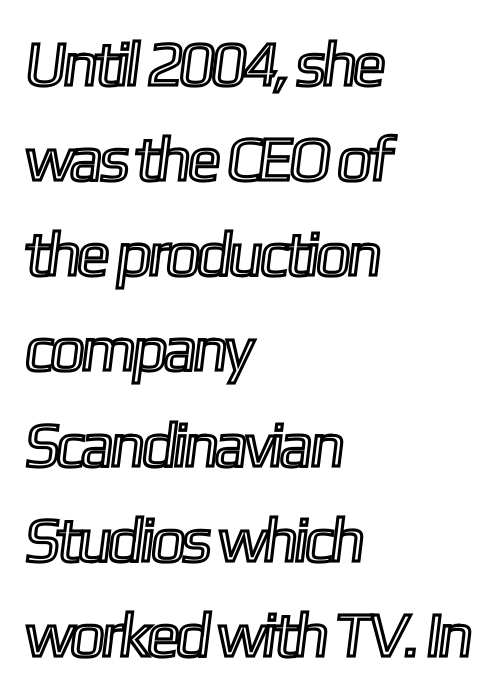
The image shows 63 px condensed type; set left-aligned, normal line spacing (1.51x), normal letter spacing, not underlined; a medium x-height.
